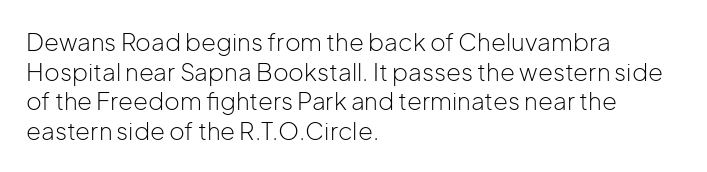
Q: Is the text bold? A: No.
Q: Is the text italic (slanted)? A: No, it is upright.
Q: Is the text underlined? A: No.
Q: How is the paragraph aligned? A: Left-aligned.
Q: Is the spacing between letters normal or unusually wide? A: Normal.
